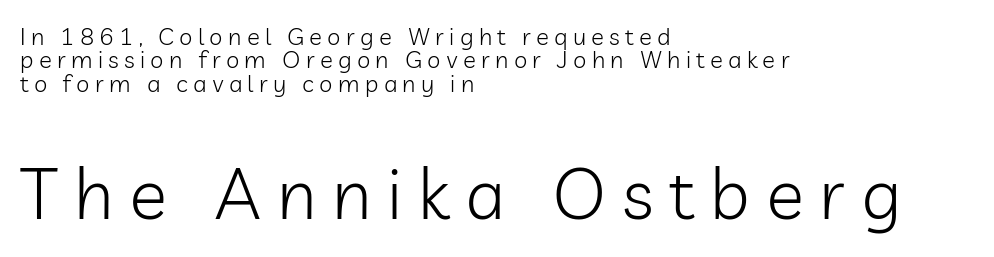
Q: Is the text bold? A: No.
Q: Is the text italic (slanted)? A: No, it is upright.
Q: Is the typeface a serif or a sans-serif typeface? A: Sans-serif.
Q: Is the text underlined? A: No.
Q: How is the paragraph aligned? A: Left-aligned.
Q: Is the spacing between letters normal or unusually wide? A: Unusually wide.
Q: Is the spacing between lines tight, normal or loose? A: Tight.
Q: Which block of text is set in a larger size, the first (top) or the second (bottom)? A: The second (bottom) one.
Q: Width (condensed, normal, or wide)? A: Normal.
Q: Stroke contrast? A: Low.
Q: x-height? A: Medium.
Q: Monospaced? A: No.
